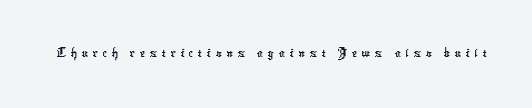
Q: Is the typeface a serif or a sans-serif typeface? A: Sans-serif.
Q: Is the text underlined? A: No.
Q: Width (condensed, normal, or wide)? A: Condensed.
Q: Stroke contrast? A: Low.
Q: x-height? A: Medium.
Q: Monospaced? A: No.
